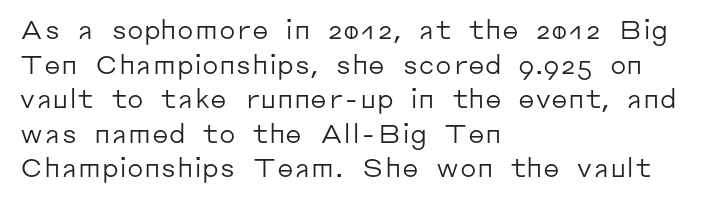
The image shows 26 px text type, upright; set left-aligned, normal line spacing (1.33x), normal letter spacing, not underlined.
